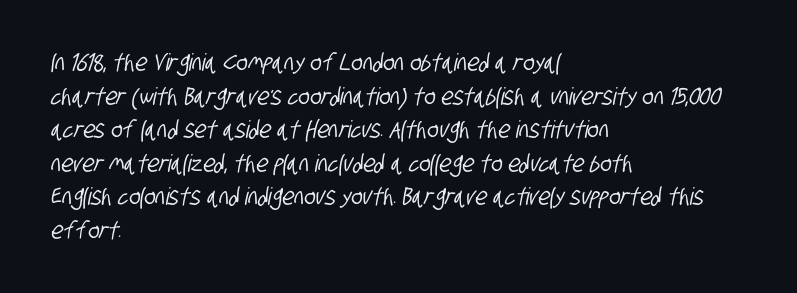
The image shows 24 px text type; set left-aligned, normal line spacing (1.4x), normal letter spacing, not underlined.
